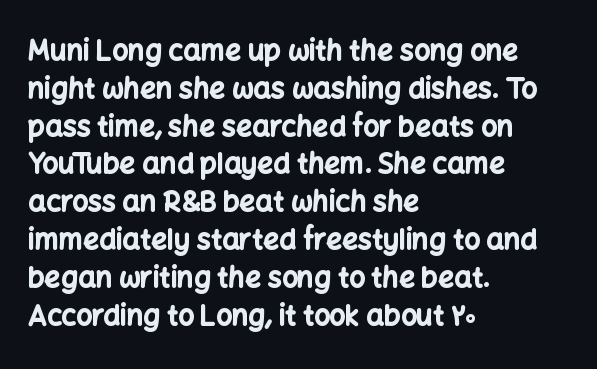
The image shows 28 px bold sans-serif type, upright; set left-aligned, normal line spacing (1.35x), normal letter spacing, not underlined; low stroke contrast and a medium x-height.
